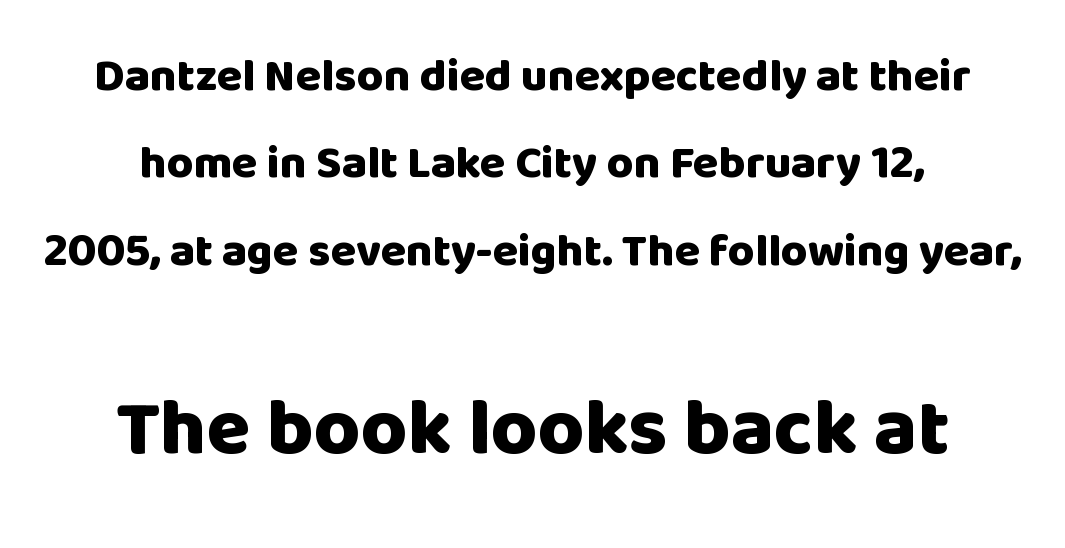
{"serif": "no", "italic": "no", "bold": "yes", "weight": "heavy", "width": "normal", "stroke_contrast": "low", "x_height": "large", "monospaced": "no", "underline": "no", "align": "center", "line_spacing": "loose", "line_spacing_ratio": 1.9, "letter_spacing": "normal", "letter_spacing_em": 0.0, "larger_block": "second", "size_ratio": 1.74, "glyph_px": 80}
